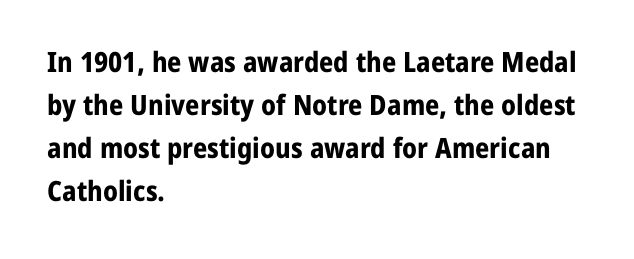
{"serif": "no", "italic": "no", "bold": "yes", "weight": "bold", "width": "normal", "stroke_contrast": "low", "x_height": "medium", "monospaced": "no", "underline": "no", "align": "left", "line_spacing": "normal", "line_spacing_ratio": 1.53, "letter_spacing": "normal", "letter_spacing_em": 0.0, "glyph_px": 28}
